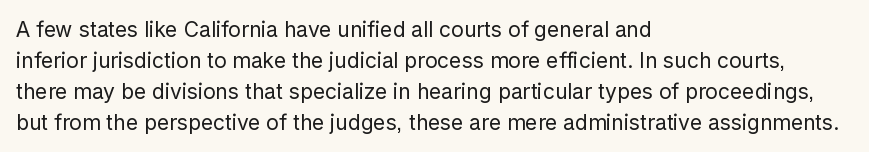
If you drew a line through each stem, it would be perfectly vertical. Leftover space on each line is placed entirely after the last word. The vertical gap from one line to the next is medium. The specimen omits any rule beneath the text block's lines.
